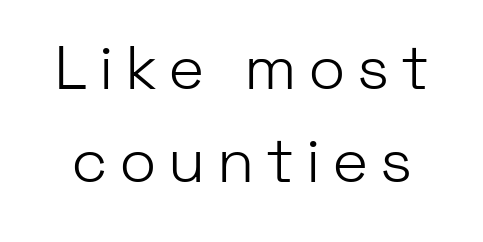
Plain, unruled lines of type. No italicization has been applied; the sample stays upright. Is the type heavy? It reads as light-to-regular instead. Vertical spacing — default. Looks like regular typesetting: each glyph gets only the width it needs.
